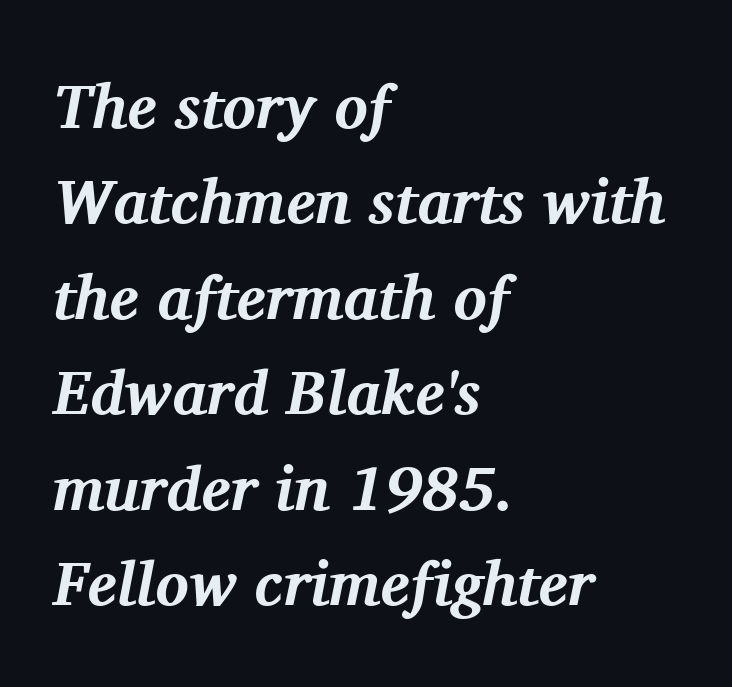
Q: Is the text bold? A: Yes.
Q: Is the text italic (slanted)? A: Yes, it leans right by about 11 degrees.
Q: Is the typeface a serif or a sans-serif typeface? A: Serif.
Q: Is the text underlined? A: No.
Q: How is the paragraph aligned? A: Left-aligned.
Q: Is the spacing between letters normal or unusually wide? A: Normal.
Q: Is the spacing between lines tight, normal or loose? A: Normal.
Q: Width (condensed, normal, or wide)? A: Normal.
Q: Stroke contrast? A: Medium.
Q: x-height? A: Medium.
Q: Monospaced? A: No.
